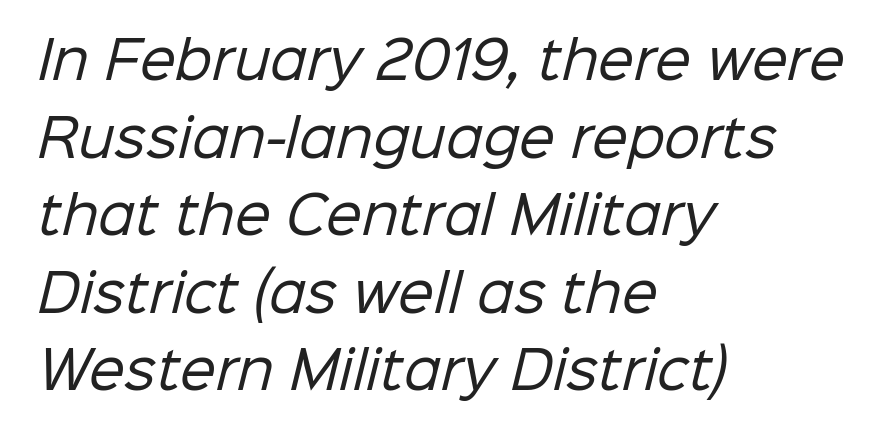
The space beneath each line is pristine and unruled. These glyphs show unthickened strokes, regular width or finer. Glyph-to-glyph distance matches everyday printed text. The face used here is a sans, in the tradition of grotesques and geometrics. Proportional: the letters do not fall into vertical columns.
